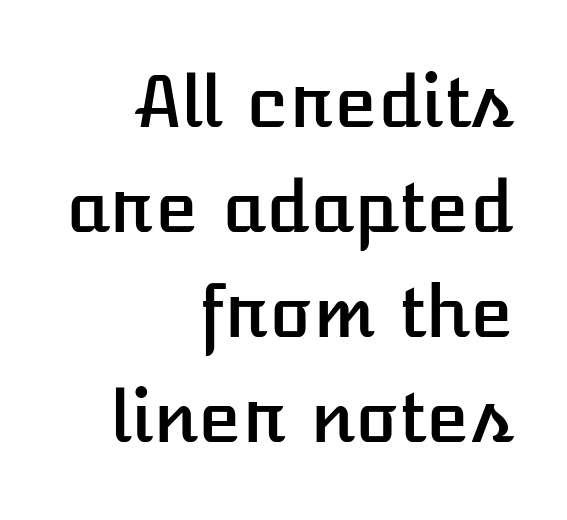
Q: Is the text italic (slanted)? A: No, it is upright.
Q: Is the text underlined? A: No.
Q: How is the paragraph aligned? A: Right-aligned.
Q: Is the spacing between letters normal or unusually wide? A: Normal.
Q: Is the spacing between lines tight, normal or loose? A: Normal.
Q: Width (condensed, normal, or wide)? A: Normal.
Q: Stroke contrast? A: Low.
Q: x-height? A: Medium.
Q: Monospaced? A: No.
